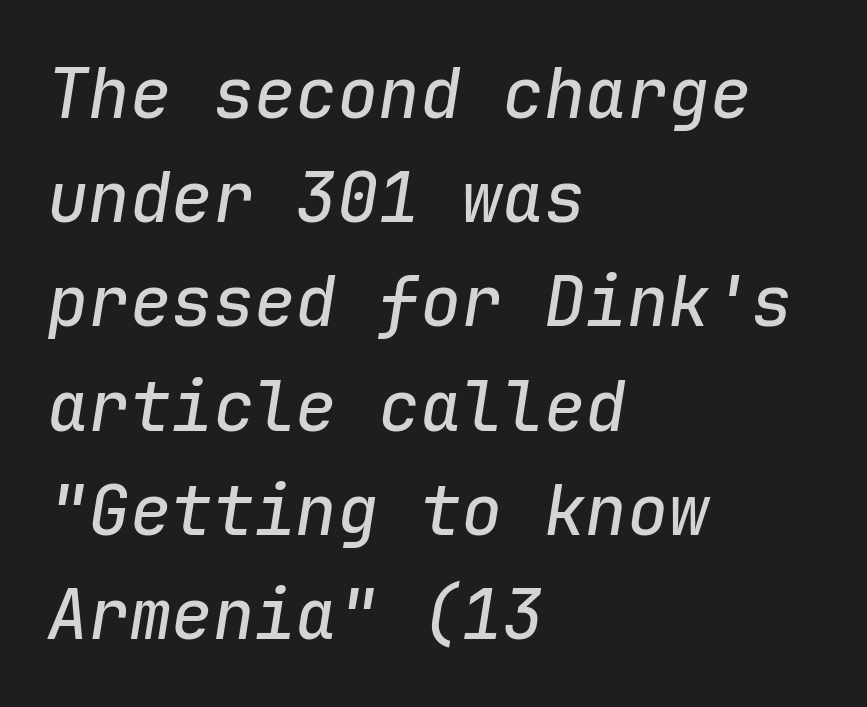
{"italic": "yes", "lean": "right", "slant_degrees": 9, "width": "normal", "stroke_contrast": "low", "x_height": "medium", "monospaced": "yes", "underline": "no", "align": "left", "line_spacing": "normal", "line_spacing_ratio": 1.51, "letter_spacing": "normal", "letter_spacing_em": 0.0, "glyph_px": 69}
